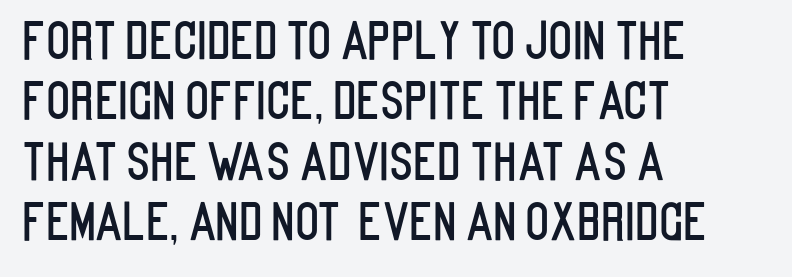
The image shows 50 px condensed sans-serif type, upright; set left-aligned, line spacing 1.21x, normal letter spacing, not underlined; low stroke contrast and a large x-height.
